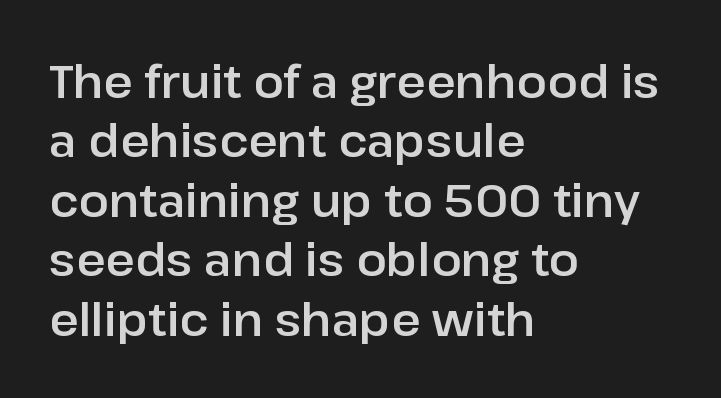
Q: Is the text italic (slanted)? A: No, it is upright.
Q: Is the typeface a serif or a sans-serif typeface? A: Sans-serif.
Q: Is the text underlined? A: No.
Q: How is the paragraph aligned? A: Left-aligned.
Q: Is the spacing between letters normal or unusually wide? A: Normal.
Q: Is the spacing between lines tight, normal or loose? A: Normal.
Q: Width (condensed, normal, or wide)? A: Normal.
Q: Stroke contrast? A: Low.
Q: x-height? A: Medium.
Q: Monospaced? A: No.
